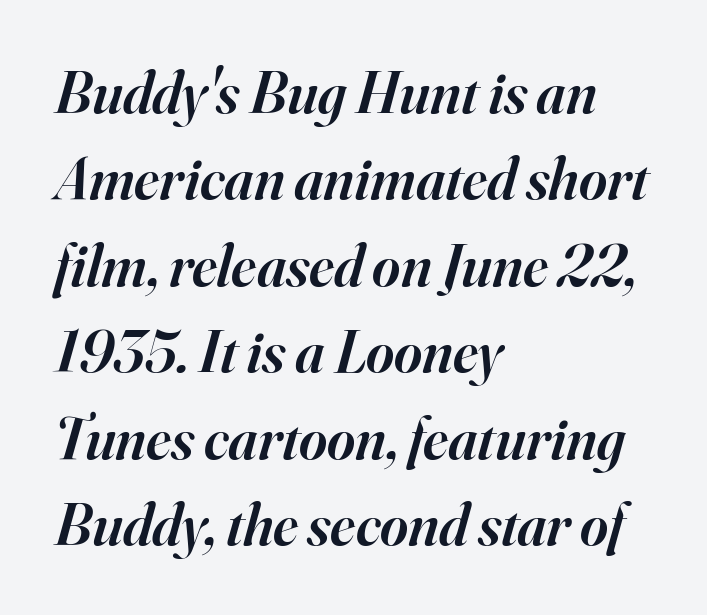
The image shows 60 px semibold serif type, italic (leaning right); set left-aligned, normal line spacing (1.44x), normal letter spacing, not underlined; high stroke contrast and a small x-height.
